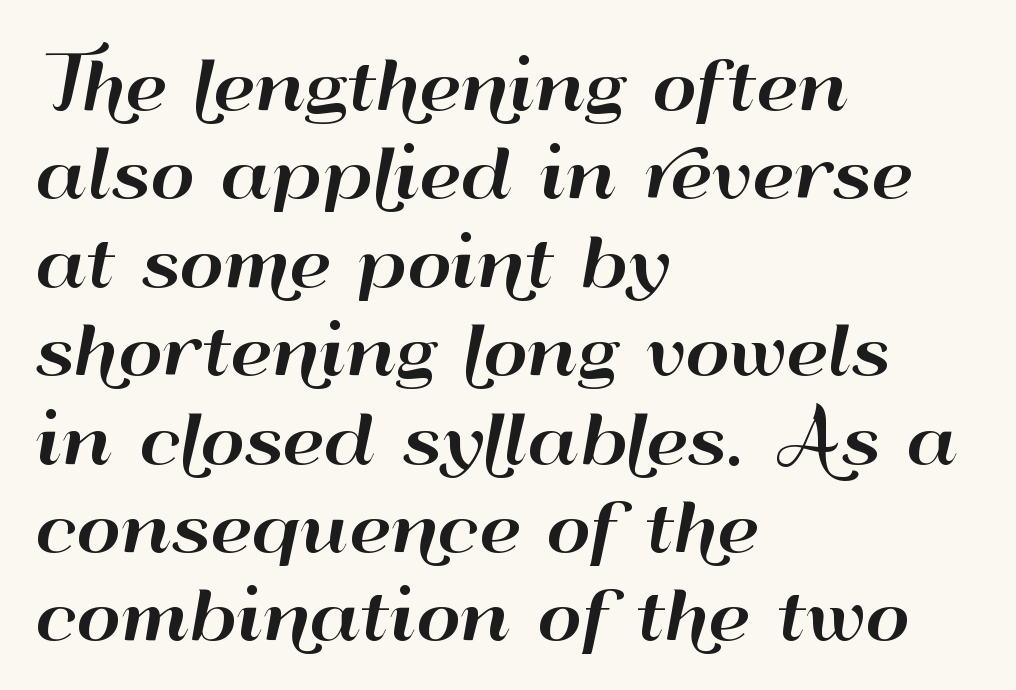
{"serif": "no", "width": "wide", "stroke_contrast": "high", "x_height": "small", "monospaced": "no", "underline": "no", "align": "left", "line_spacing": "normal", "line_spacing_ratio": 1.3, "letter_spacing": "normal", "letter_spacing_em": 0.0, "glyph_px": 68}
